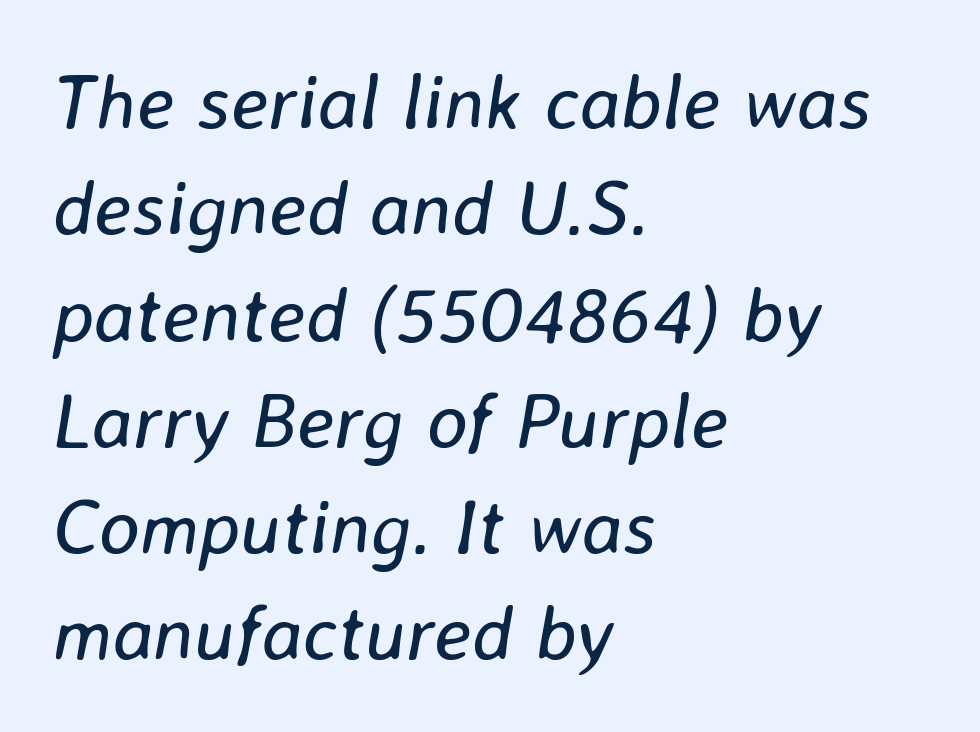
{"italic": "yes", "lean": "right", "slant_degrees": 8, "bold": "no", "weight": "regular", "width": "normal", "stroke_contrast": "low", "x_height": "medium", "monospaced": "no", "underline": "no", "align": "left", "line_spacing": "normal", "line_spacing_ratio": 1.38, "letter_spacing": "normal", "letter_spacing_em": 0.0, "glyph_px": 77}
